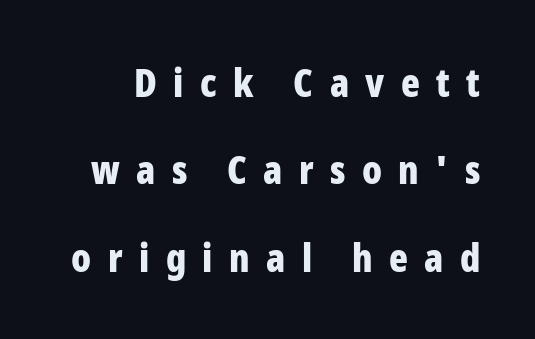
Grotesque or geometric, the face here clearly has no serifs. Students, note that the glyphs here are deliberately spaced far apart. Any mark beneath the type? The region is blank. Each letter keeps its own natural width here, so spacing adapts to shape. This sample uses an upright cut, with every glyph sitting square on the baseline. Honestly, the rows look like they've been pulled way apart.
